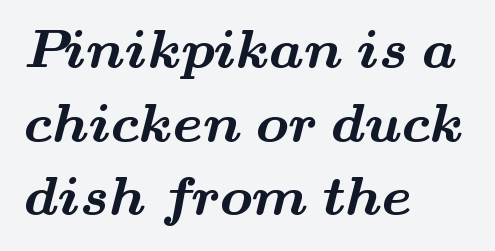
{"serif": "yes", "bold": "yes", "weight": "bold", "width": "wide", "stroke_contrast": "medium", "x_height": "small", "monospaced": "no", "underline": "no", "align": "left", "line_spacing": "normal", "line_spacing_ratio": 1.34, "letter_spacing": "normal", "letter_spacing_em": 0.0, "glyph_px": 55}
